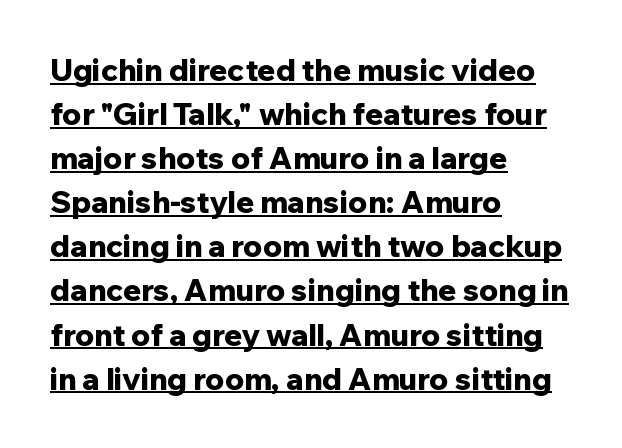
Character widths vary here, with narrow letters taking less room than wide ones. Examine the stroke ends and you'll find no serifs. Honestly, the row spacing looks completely unremarkable. Nothing unusual about the tracking: characters are spaced as the font intends. Short and long lines alike share a common starting point at left. A typesetter would mark this as roman, not italic.
